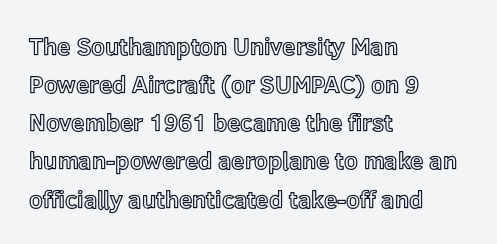
The image shows 24 px text type, upright; set left-aligned, normal line spacing (1.59x), normal letter spacing, not underlined.
